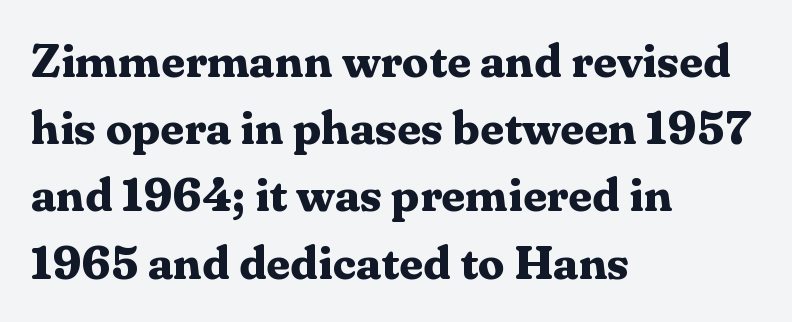
{"serif": "yes", "italic": "no", "bold": "yes", "weight": "bold", "width": "normal", "stroke_contrast": "medium", "x_height": "medium", "monospaced": "no", "underline": "no", "align": "left", "line_spacing": "normal", "line_spacing_ratio": 1.43, "letter_spacing": "normal", "letter_spacing_em": 0.0, "glyph_px": 47}
